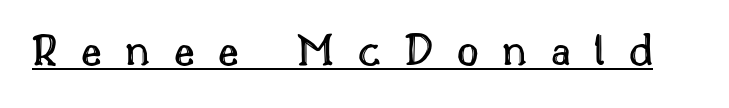
Q: Is the text italic (slanted)? A: No, it is upright.
Q: Is the text underlined? A: Yes.
Q: Is the spacing between letters normal or unusually wide? A: Unusually wide.
Q: Width (condensed, normal, or wide)? A: Normal.
Q: x-height? A: Small.
Q: Monospaced? A: No.
